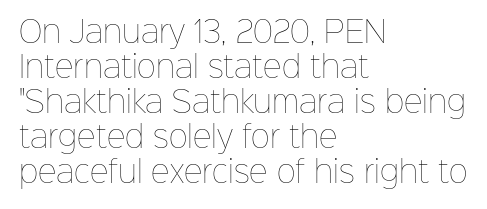
Q: Is the text bold? A: No.
Q: Is the text italic (slanted)? A: No, it is upright.
Q: Is the text underlined? A: No.
Q: How is the paragraph aligned? A: Left-aligned.
Q: Is the spacing between letters normal or unusually wide? A: Normal.
Q: Width (condensed, normal, or wide)? A: Normal.
Q: Stroke contrast? A: Low.
Q: x-height? A: Medium.
Q: Monospaced? A: No.
